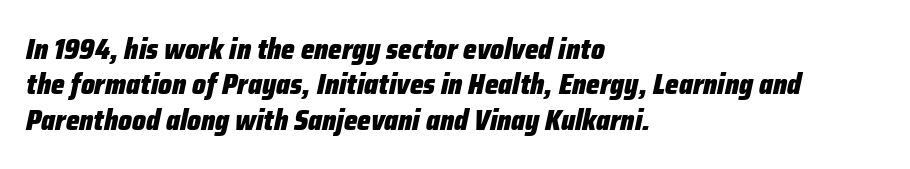
Each letter keeps its own natural width here, so spacing adapts to shape. The space beneath each line is pristine and unruled. Teacher's note: observe the even left margin — that is flush-left alignment. You could call the tracking neutral — neither tight nor loose. Compared with ordinary roman type, these characters are visibly tilted. Does the weight exceed regular? Yes, all the way to bold.
